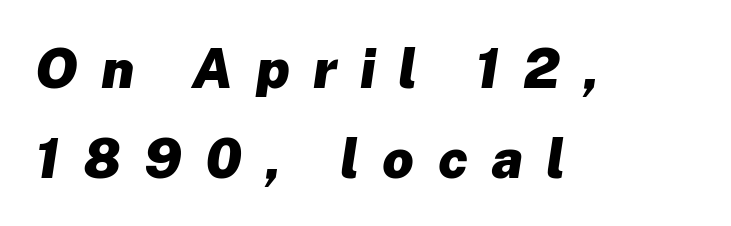
{"italic": "yes", "lean": "right", "slant_degrees": 8, "bold": "yes", "weight": "heavy", "width": "normal", "stroke_contrast": "low", "x_height": "medium", "monospaced": "no", "underline": "no", "align": "left", "line_spacing": "normal", "line_spacing_ratio": 1.63, "letter_spacing": "wide", "letter_spacing_em": 0.42, "glyph_px": 55}
